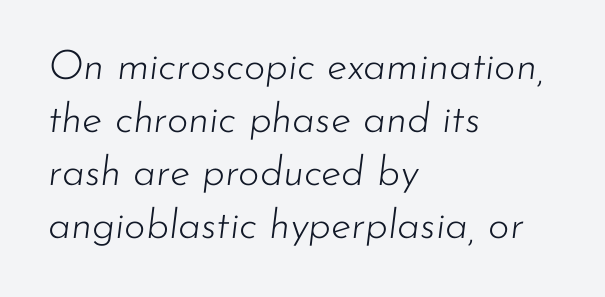
No word sits above an underline. No extra ink here — the face is not bold. The paragraph shown leans on its left margin. In terms of leading, this rendering sits right in the middle.
